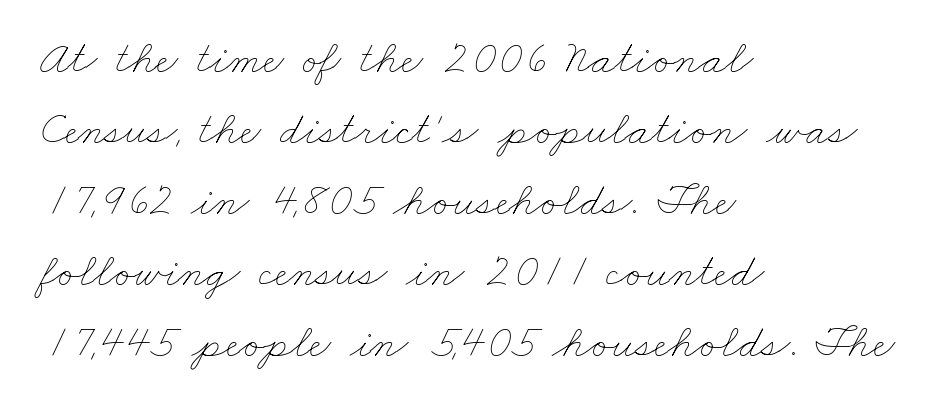
Q: Is the text bold? A: No.
Q: Is the text underlined? A: No.
Q: How is the paragraph aligned? A: Left-aligned.
Q: Is the spacing between letters normal or unusually wide? A: Normal.
Q: Is the spacing between lines tight, normal or loose? A: Normal.
Q: Width (condensed, normal, or wide)? A: Wide.
Q: Stroke contrast? A: Low.
Q: x-height? A: Small.
Q: Monospaced? A: No.
